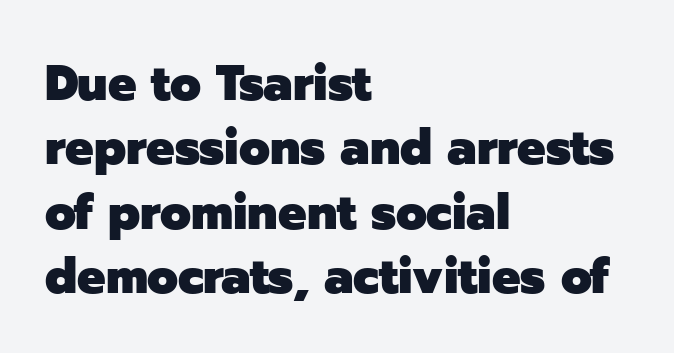
The line texture is even and compact thanks to regular tracking. Has an underline been added? It has not. Vertically, the passage feels balanced, rows spaced as you'd expect. These lines were composed using upright roman letters. Is this a fixed-width face? No — the glyphs have proportional, varying widths. The letters carry no serifs — their stems end cleanly without finishing strokes.
